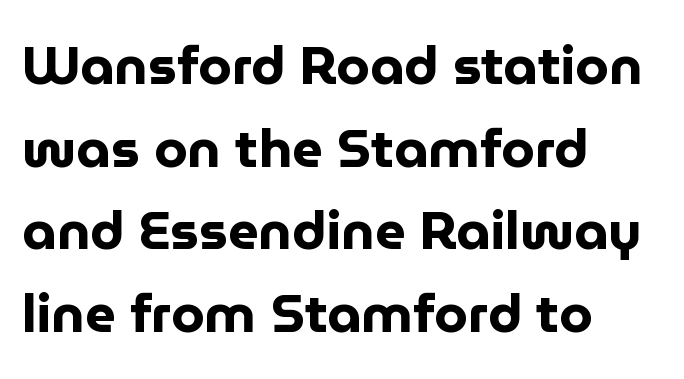
The image shows 54 px bold sans-serif type, upright; set left-aligned, normal line spacing (1.53x), normal letter spacing, not underlined; low stroke contrast and a medium x-height.
